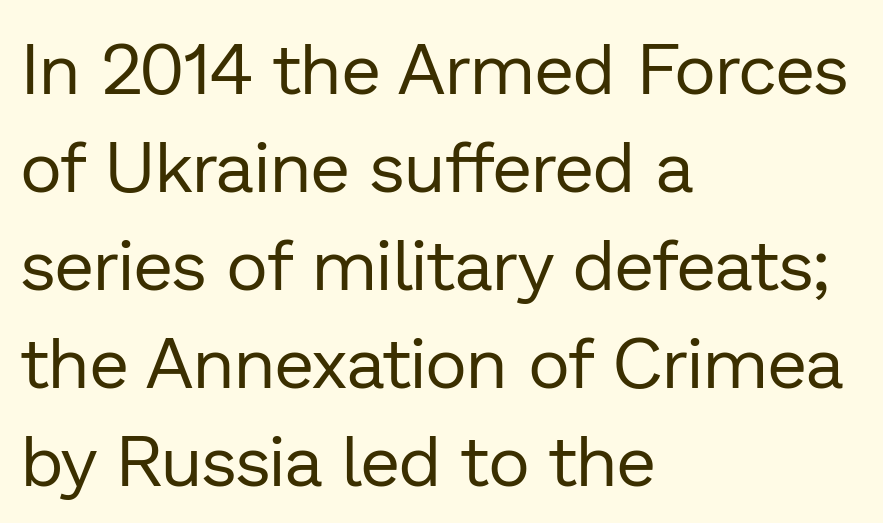
{"serif": "no", "italic": "no", "bold": "no", "weight": "regular", "width": "normal", "stroke_contrast": "low", "x_height": "medium", "monospaced": "no", "underline": "no", "align": "left", "line_spacing": "normal", "line_spacing_ratio": 1.38, "letter_spacing": "normal", "letter_spacing_em": 0.0, "glyph_px": 71}
